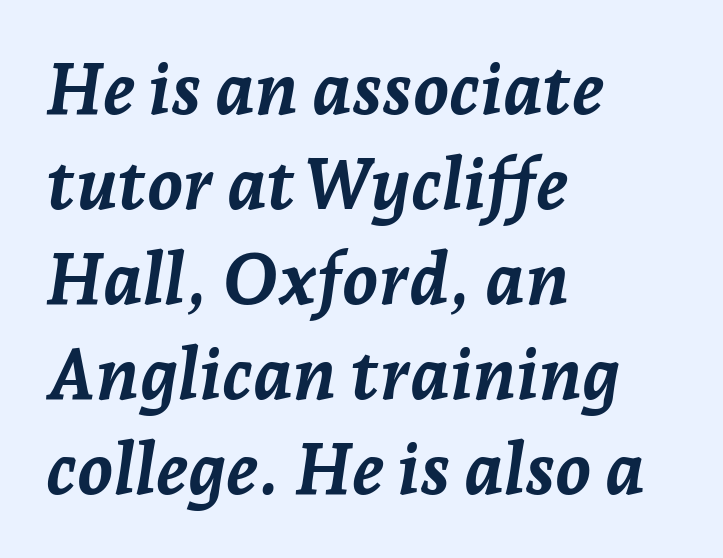
{"italic": "yes", "lean": "right", "slant_degrees": 7, "bold": "yes", "weight": "semibold", "width": "normal", "stroke_contrast": "low", "x_height": "medium", "monospaced": "no", "underline": "no", "align": "left", "line_spacing": "normal", "line_spacing_ratio": 1.32, "letter_spacing": "normal", "letter_spacing_em": 0.0, "glyph_px": 72}
